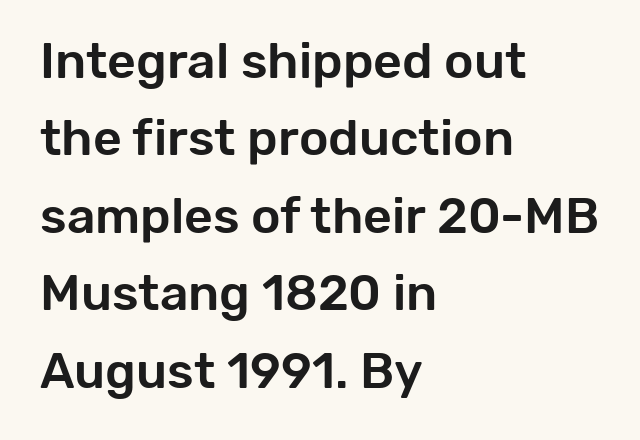
Do the characters align in a grid? No, the font is proportional. Is there any slant? The stems are plumb. No extra tracking has been applied to these lines. The rendering anchors every line to the left-hand side. The designer went with a sans here, leaving each stem footless. The rendering uses a moderate line-height, typical for paragraphs.
